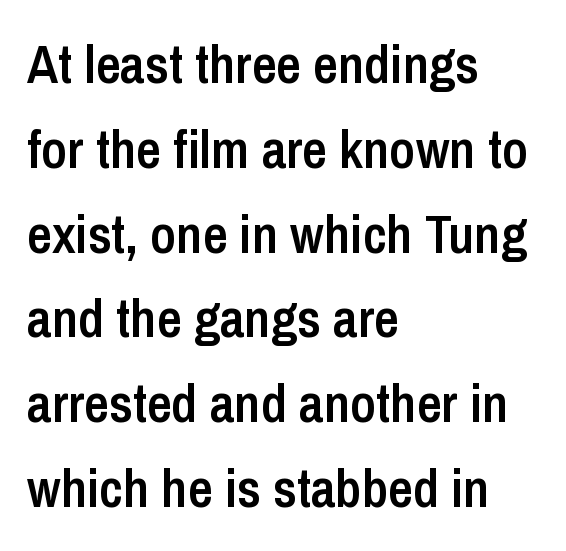
The image shows 54 px semibold, condensed sans-serif type, upright; set left-aligned, normal line spacing (1.57x), normal letter spacing, not underlined; low stroke contrast and a medium x-height.
